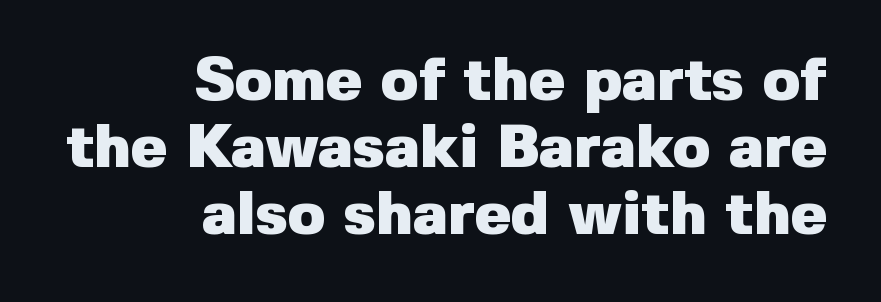
{"serif": "no", "italic": "no", "bold": "yes", "weight": "heavy", "width": "normal", "stroke_contrast": "low", "x_height": "medium", "monospaced": "no", "underline": "no", "align": "right", "line_spacing": "tight", "line_spacing_ratio": 1.1, "letter_spacing": "normal", "letter_spacing_em": 0.0, "glyph_px": 61}
